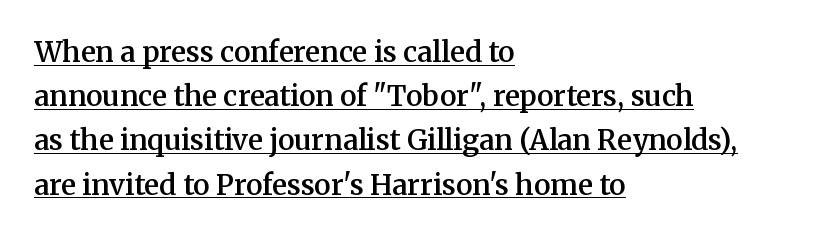
{"serif": "yes", "italic": "no", "bold": "semi", "weight": "semibold", "width": "normal", "stroke_contrast": "medium", "x_height": "medium", "monospaced": "no", "underline": "yes", "align": "left", "line_spacing": "normal", "line_spacing_ratio": 1.58, "letter_spacing": "normal", "letter_spacing_em": 0.0, "glyph_px": 28}
